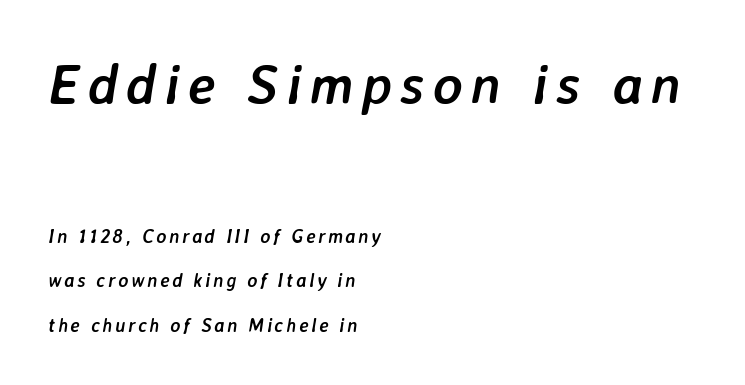
Q: Is the text bold? A: Yes.
Q: Is the text italic (slanted)? A: Yes, it leans right by about 7 degrees.
Q: Is the text underlined? A: No.
Q: How is the paragraph aligned? A: Left-aligned.
Q: Is the spacing between lines tight, normal or loose? A: Loose.
Q: Which block of text is set in a larger size, the first (top) or the second (bottom)? A: The first (top) one.
Q: Width (condensed, normal, or wide)? A: Normal.
Q: Stroke contrast? A: Low.
Q: x-height? A: Medium.
Q: Monospaced? A: No.
